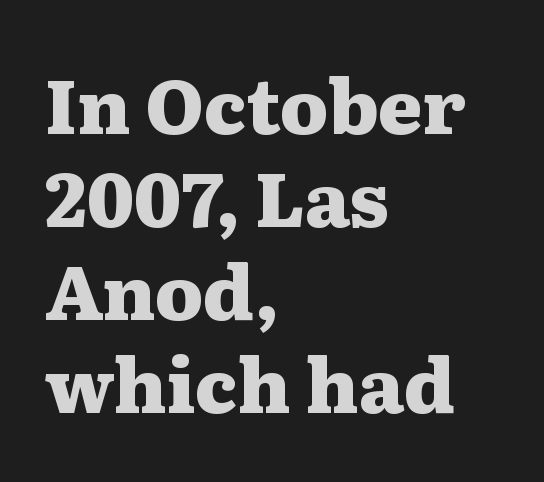
The image shows 75 px heavy, wide serif type, upright; set left-aligned, line spacing 1.24x, normal letter spacing, not underlined; medium stroke contrast and a medium x-height.
